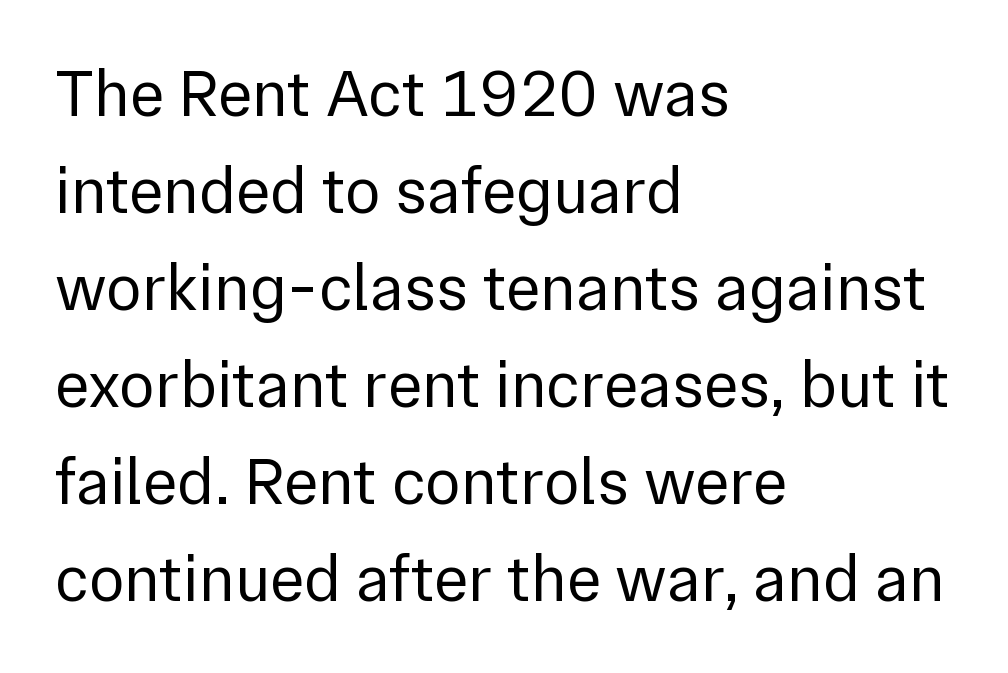
The image shows 66 px regular-weight sans-serif type, upright; set left-aligned, normal line spacing (1.47x), normal letter spacing, not underlined; a medium x-height.
